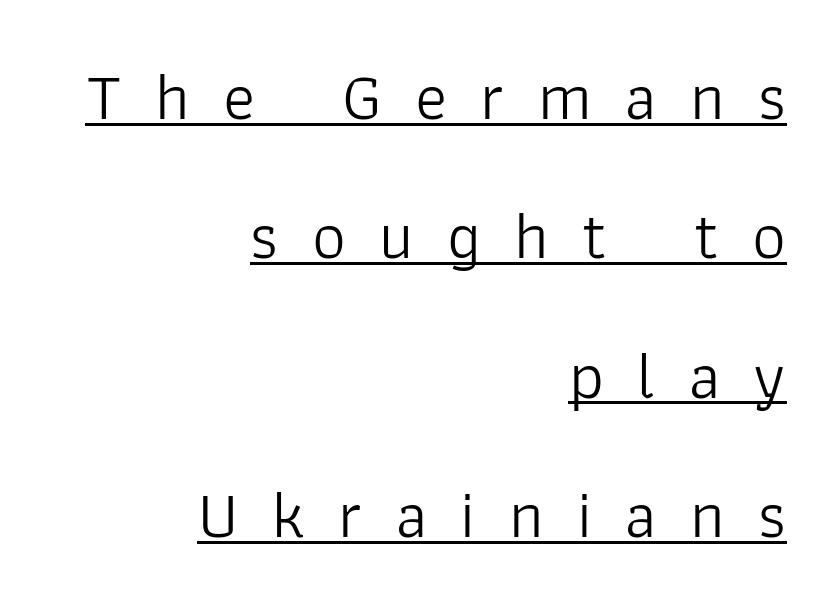
Q: Is the text bold? A: No.
Q: Is the text italic (slanted)? A: No, it is upright.
Q: Is the typeface a serif or a sans-serif typeface? A: Sans-serif.
Q: Is the text underlined? A: Yes.
Q: How is the paragraph aligned? A: Right-aligned.
Q: Is the spacing between letters normal or unusually wide? A: Unusually wide.
Q: Is the spacing between lines tight, normal or loose? A: Loose.
Q: Width (condensed, normal, or wide)? A: Normal.
Q: Stroke contrast? A: Low.
Q: x-height? A: Medium.
Q: Monospaced? A: No.
